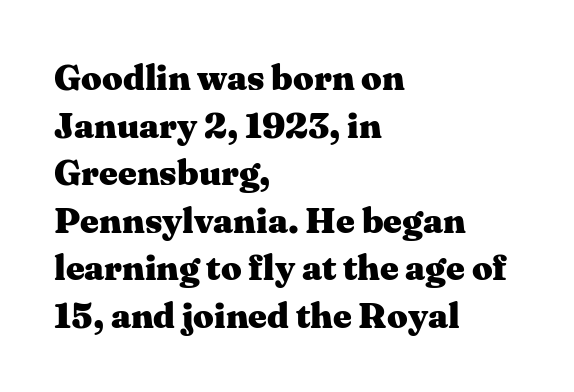
A typesetter would label this face a serif. The designer left line spacing at the default. Words float on clear page, feet unadorned. Short and long lines alike share a common starting point at left. Look at the tracking — it's just the regular setting, nothing added.
